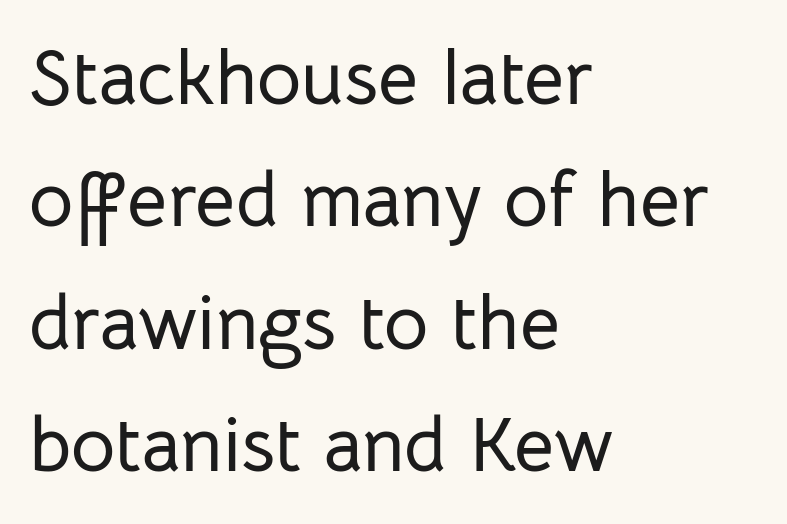
Think of a printed novel: that variable character pitch is what you see here. Honestly, the letter spacing is just normal — you wouldn't notice it. Descenders hang freely into open space. The ragged edge is on the right, which tells us the setting is flush left.
